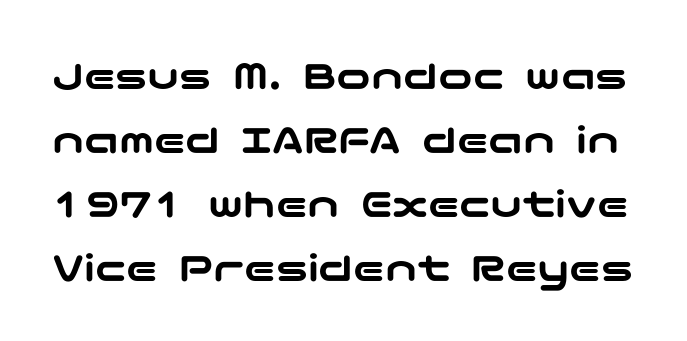
Q: Is the text italic (slanted)? A: No, it is upright.
Q: Is the typeface a serif or a sans-serif typeface? A: Sans-serif.
Q: Is the text underlined? A: No.
Q: Is the spacing between letters normal or unusually wide? A: Normal.
Q: Is the spacing between lines tight, normal or loose? A: Normal.
Q: Width (condensed, normal, or wide)? A: Wide.
Q: Stroke contrast? A: Low.
Q: x-height? A: Medium.
